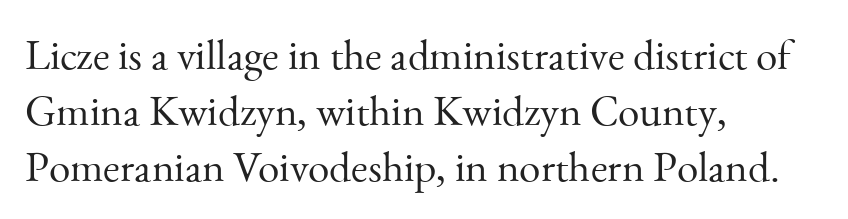
Q: Is the text bold? A: No.
Q: Is the text italic (slanted)? A: No, it is upright.
Q: Is the typeface a serif or a sans-serif typeface? A: Serif.
Q: Is the text underlined? A: No.
Q: How is the paragraph aligned? A: Left-aligned.
Q: Is the spacing between letters normal or unusually wide? A: Normal.
Q: Is the spacing between lines tight, normal or loose? A: Normal.
Q: Width (condensed, normal, or wide)? A: Normal.
Q: Stroke contrast? A: Medium.
Q: x-height? A: Small.
Q: Monospaced? A: No.
